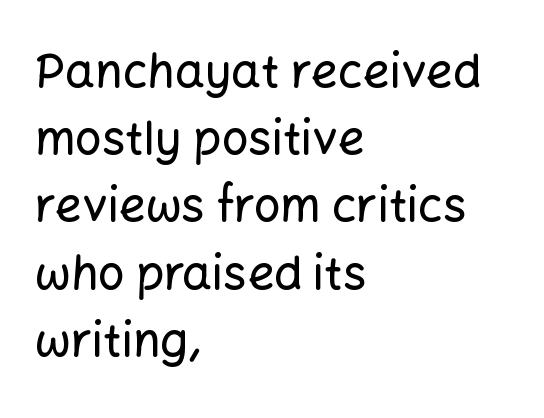
Short note: letters normally spaced. Quick note: underline off. Regarding leading, the lines here are spaced in the standard way. Serif or sans? Sans — the stroke terminals are bare. The compositor pushed each line to the left boundary. Is there any slant? The stems are plumb.
